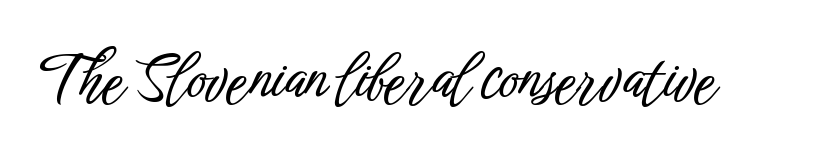
Q: Is the text italic (slanted)? A: Yes.
Q: Is the typeface a serif or a sans-serif typeface? A: Sans-serif.
Q: Is the text underlined? A: No.
Q: Is the spacing between letters normal or unusually wide? A: Normal.
Q: Width (condensed, normal, or wide)? A: Condensed.
Q: Stroke contrast? A: Low.
Q: x-height? A: Medium.
Q: Monospaced? A: No.
